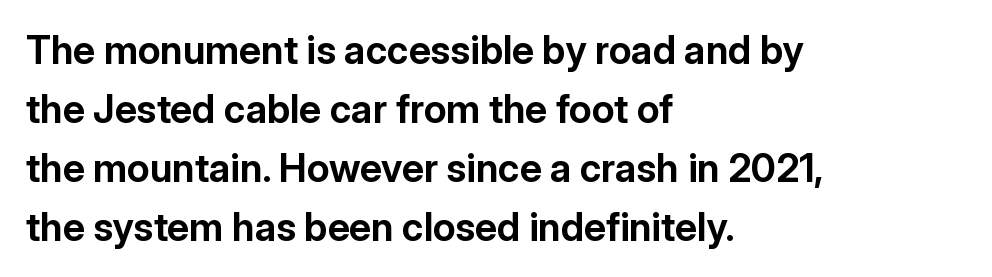
Vertical strokes here are truly vertical. Words float on clear page, feet unadorned. A typesetter would call this proportional, since set widths differ per character. Successive baselines arrive at the customary interval.
